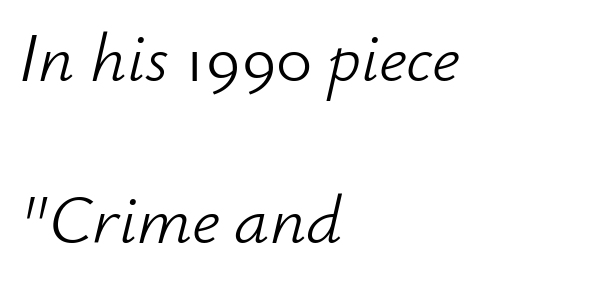
Q: Is the text bold? A: No.
Q: Is the text italic (slanted)? A: Yes, it leans right by about 12 degrees.
Q: Is the text underlined? A: No.
Q: How is the paragraph aligned? A: Left-aligned.
Q: Is the spacing between letters normal or unusually wide? A: Normal.
Q: Is the spacing between lines tight, normal or loose? A: Loose.
Q: Width (condensed, normal, or wide)? A: Normal.
Q: Stroke contrast? A: Low.
Q: x-height? A: Small.
Q: Monospaced? A: No.
